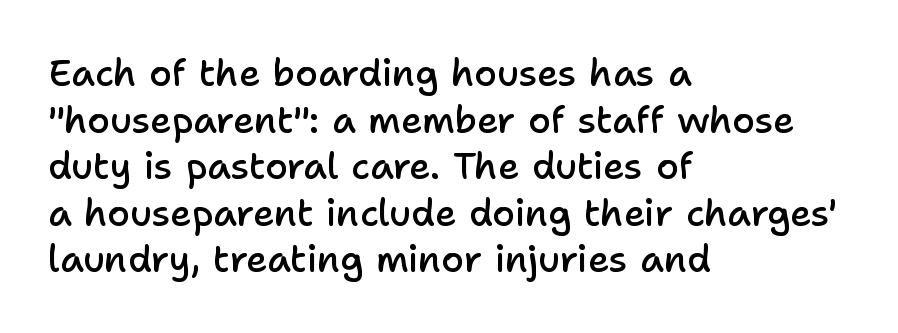
Q: Is the text bold? A: Semi-bold.
Q: Is the text italic (slanted)? A: No, it is upright.
Q: Is the typeface a serif or a sans-serif typeface? A: Sans-serif.
Q: Is the text underlined? A: No.
Q: How is the paragraph aligned? A: Left-aligned.
Q: Is the spacing between letters normal or unusually wide? A: Normal.
Q: Is the spacing between lines tight, normal or loose? A: Normal.
Q: Width (condensed, normal, or wide)? A: Normal.
Q: Stroke contrast? A: Low.
Q: x-height? A: Medium.
Q: Monospaced? A: No.
